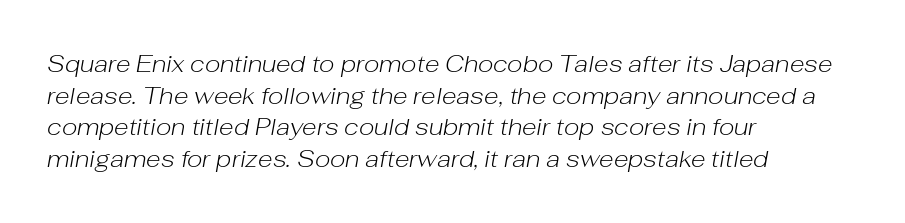
Q: Is the text bold? A: No.
Q: Is the text italic (slanted)? A: Yes, it leans right by about 10 degrees.
Q: Is the text underlined? A: No.
Q: How is the paragraph aligned? A: Left-aligned.
Q: Is the spacing between letters normal or unusually wide? A: Normal.
Q: Is the spacing between lines tight, normal or loose? A: Normal.
